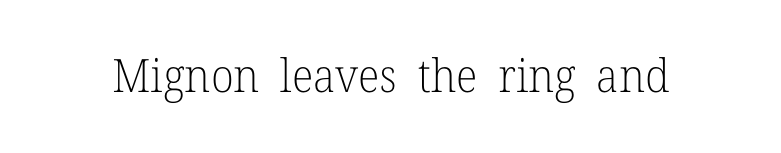
The passage shown is not bold in any degree. The lettering holds an erect, upright posture throughout. A bare baseline throughout the passage. This sample uses plain, unmodified letter spacing. Character widths vary here, with narrow letters taking less room than wide ones. You can tell from the footed stems that serif type was used.
